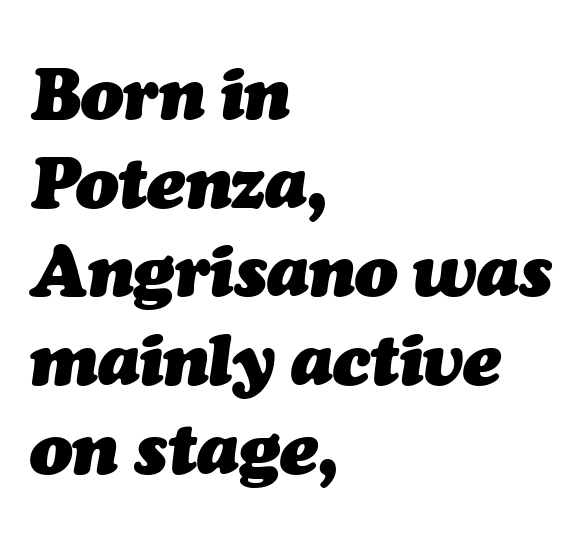
Q: Is the text bold? A: Yes.
Q: Is the text italic (slanted)? A: Yes, it leans right by about 7 degrees.
Q: Is the text underlined? A: No.
Q: How is the paragraph aligned? A: Left-aligned.
Q: Is the spacing between letters normal or unusually wide? A: Normal.
Q: Is the spacing between lines tight, normal or loose? A: Normal.
Q: Width (condensed, normal, or wide)? A: Normal.
Q: Stroke contrast? A: Medium.
Q: x-height? A: Medium.
Q: Monospaced? A: No.
